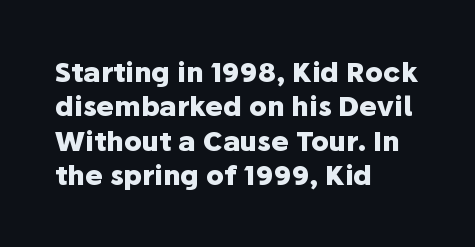
{"italic": "no", "bold": "yes", "underline": "no", "align": "left", "line_spacing": "normal", "line_spacing_ratio": 1.27, "letter_spacing": "normal", "letter_spacing_em": 0.0, "glyph_px": 27}
